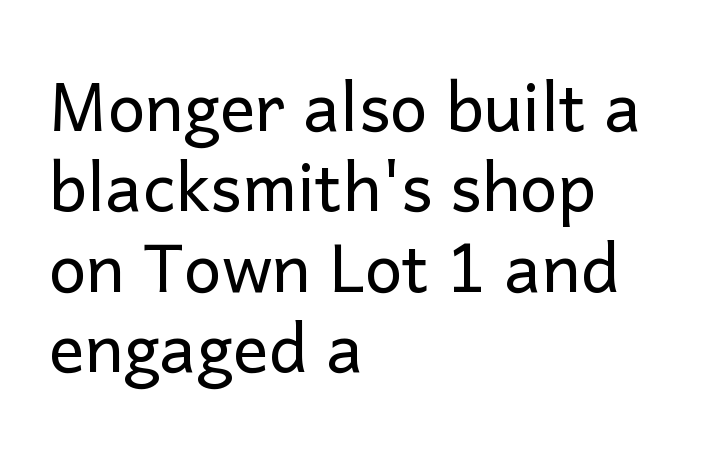
Q: Is the text bold? A: No.
Q: Is the text italic (slanted)? A: No, it is upright.
Q: Is the typeface a serif or a sans-serif typeface? A: Sans-serif.
Q: Is the text underlined? A: No.
Q: How is the paragraph aligned? A: Left-aligned.
Q: Is the spacing between letters normal or unusually wide? A: Normal.
Q: Width (condensed, normal, or wide)? A: Normal.
Q: Stroke contrast? A: Low.
Q: x-height? A: Medium.
Q: Monospaced? A: No.
